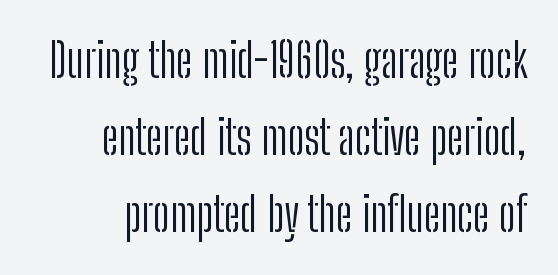
Italic? Not at all — the glyphs are vertical. Bare-footed words on every line. Weight class: somewhere from thin through regular. Serif or sans? Sans — the stroke terminals are bare. You could call the tracking neutral — neither tight nor loose. Here the designer chose a conventional face with non-uniform glyph widths.
